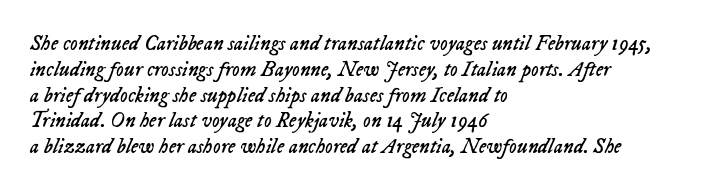
{"italic": "yes", "lean": "right", "slant_degrees": 23, "bold": "no", "underline": "no", "align": "left", "line_spacing_ratio": 1.23, "letter_spacing": "normal", "letter_spacing_em": 0.0, "glyph_px": 21}
